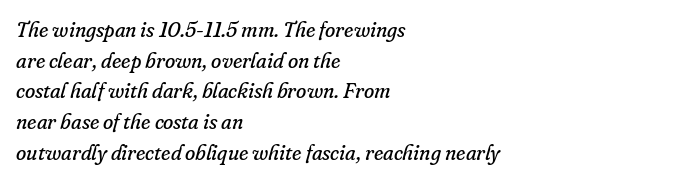
Q: Is the text bold? A: No.
Q: Is the text italic (slanted)? A: Yes, it leans right by about 16 degrees.
Q: Is the text underlined? A: No.
Q: How is the paragraph aligned? A: Left-aligned.
Q: Is the spacing between letters normal or unusually wide? A: Normal.
Q: Is the spacing between lines tight, normal or loose? A: Normal.
